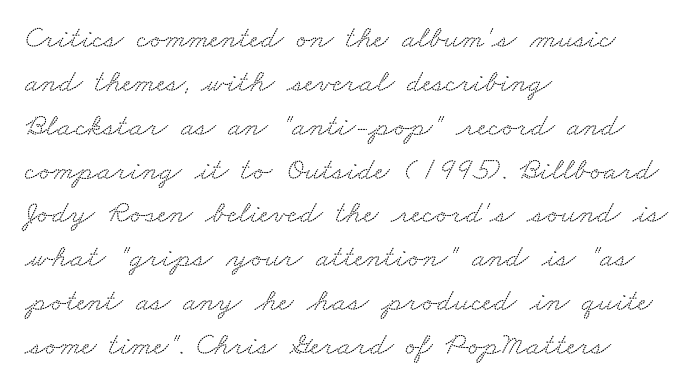
Proportional: the letters do not fall into vertical columns. Short and long lines alike share a common starting point at left. Quick note: underline off. If you measured baseline to baseline, you'd find a middling distance.
